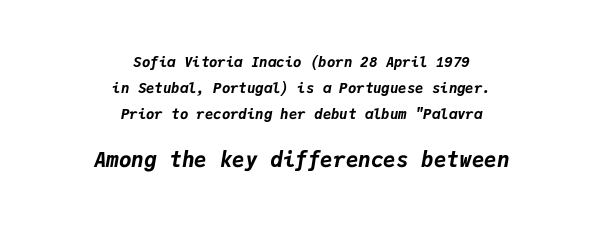
The image shows 21 px bold type, italic (leaning right); set centered, line spacing 1.85x, normal letter spacing, not underlined; the second (bottom) block is 1.5x larger.
